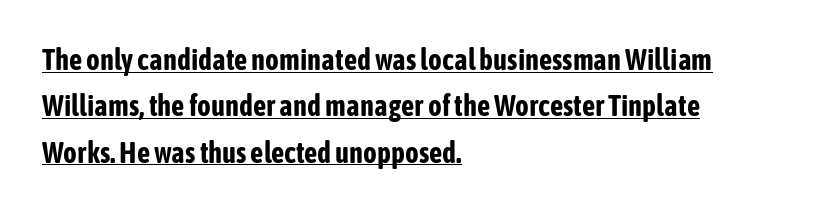
Q: Is the text bold? A: Yes.
Q: Is the text italic (slanted)? A: No, it is upright.
Q: Is the typeface a serif or a sans-serif typeface? A: Sans-serif.
Q: Is the text underlined? A: Yes.
Q: How is the paragraph aligned? A: Left-aligned.
Q: Is the spacing between letters normal or unusually wide? A: Normal.
Q: Is the spacing between lines tight, normal or loose? A: Normal.
Q: Width (condensed, normal, or wide)? A: Condensed.
Q: Stroke contrast? A: Low.
Q: x-height? A: Medium.
Q: Monospaced? A: No.
